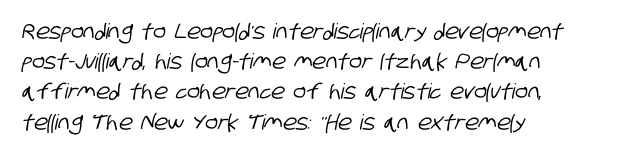
Q: Is the text underlined? A: No.
Q: How is the paragraph aligned? A: Left-aligned.
Q: Is the spacing between letters normal or unusually wide? A: Normal.
Q: Is the spacing between lines tight, normal or loose? A: Normal.
